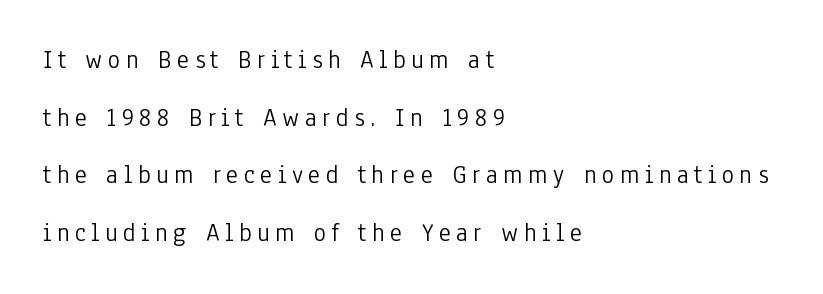
Q: Is the text bold? A: No.
Q: Is the text italic (slanted)? A: No, it is upright.
Q: Is the text underlined? A: No.
Q: How is the paragraph aligned? A: Left-aligned.
Q: Is the spacing between letters normal or unusually wide? A: Unusually wide.
Q: Is the spacing between lines tight, normal or loose? A: Loose.
